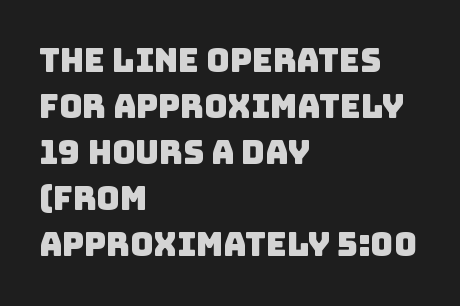
{"serif": "no", "width": "normal", "stroke_contrast": "low", "x_height": "large", "monospaced": "no", "underline": "no", "align": "left", "line_spacing": "normal", "line_spacing_ratio": 1.44, "letter_spacing": "normal", "letter_spacing_em": 0.0, "glyph_px": 32}
